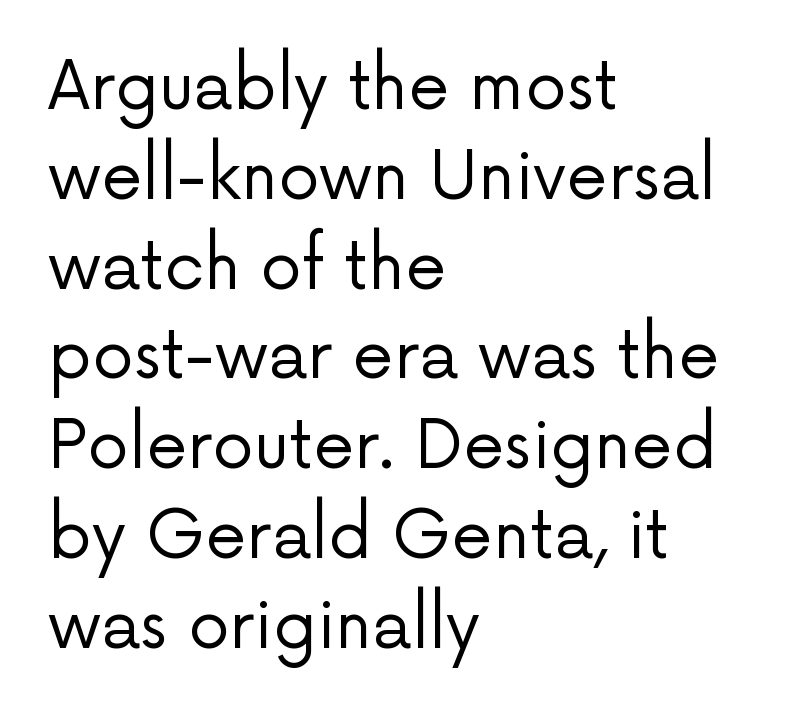
The rendering shows plain stroke endings on the letterforms — a sans-serif design. Default kerning and tracking; the words read as compact shapes. Each letter keeps its own natural width here, so spacing adapts to shape. Where is the straight margin? On the left. Stems here are at most as thick as an everyday book face.
